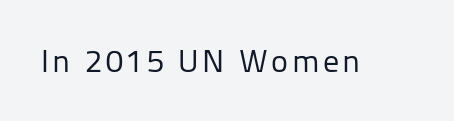
{"serif": "no", "italic": "no", "bold": "no", "weight": "regular", "width": "normal", "stroke_contrast": "low", "x_height": "medium", "monospaced": "no", "underline": "no", "glyph_px": 32}
